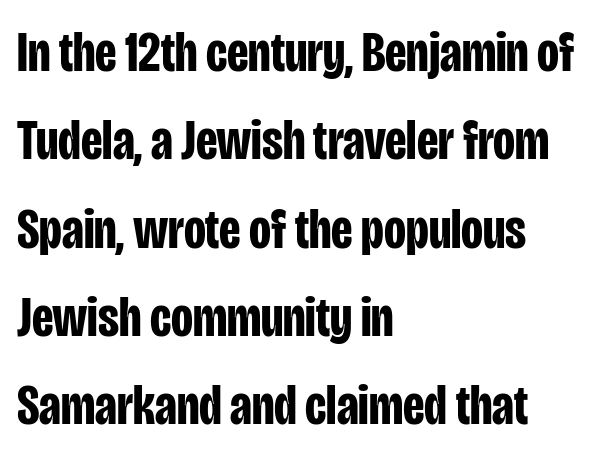
The image shows 57 px bold, condensed sans-serif type, upright; set left-aligned, normal line spacing (1.55x), normal letter spacing, not underlined; low stroke contrast and a large x-height.
